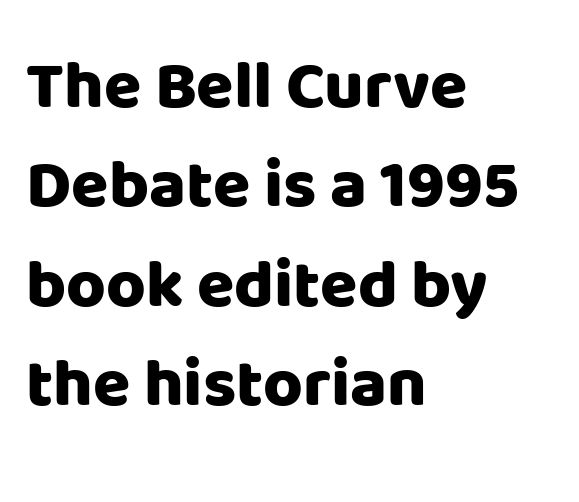
Q: Is the text bold? A: Yes.
Q: Is the text italic (slanted)? A: No, it is upright.
Q: Is the typeface a serif or a sans-serif typeface? A: Sans-serif.
Q: Is the text underlined? A: No.
Q: How is the paragraph aligned? A: Left-aligned.
Q: Is the spacing between letters normal or unusually wide? A: Normal.
Q: Is the spacing between lines tight, normal or loose? A: Normal.
Q: Width (condensed, normal, or wide)? A: Normal.
Q: Stroke contrast? A: Low.
Q: x-height? A: Large.
Q: Monospaced? A: No.
